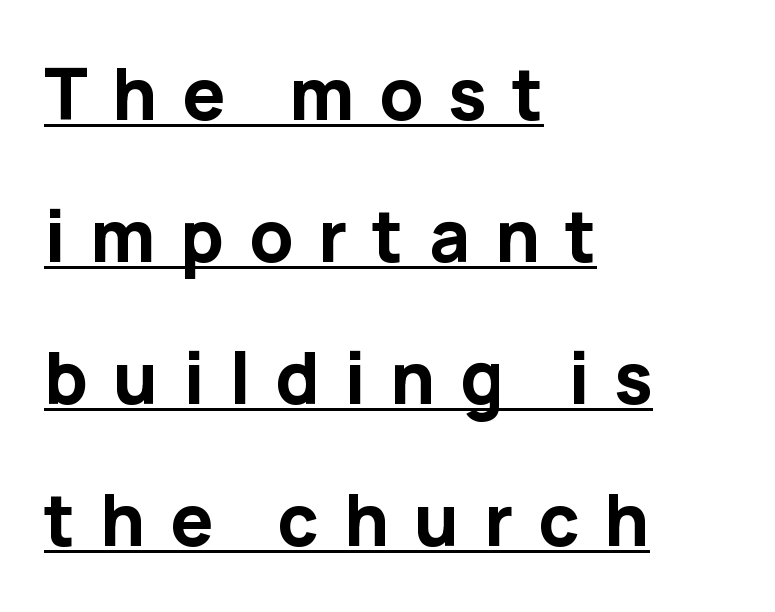
Q: Is the text bold? A: Yes.
Q: Is the text italic (slanted)? A: No, it is upright.
Q: Is the typeface a serif or a sans-serif typeface? A: Sans-serif.
Q: Is the text underlined? A: Yes.
Q: How is the paragraph aligned? A: Left-aligned.
Q: Is the spacing between letters normal or unusually wide? A: Unusually wide.
Q: Is the spacing between lines tight, normal or loose? A: Loose.
Q: Width (condensed, normal, or wide)? A: Normal.
Q: Stroke contrast? A: Low.
Q: x-height? A: Medium.
Q: Monospaced? A: No.
